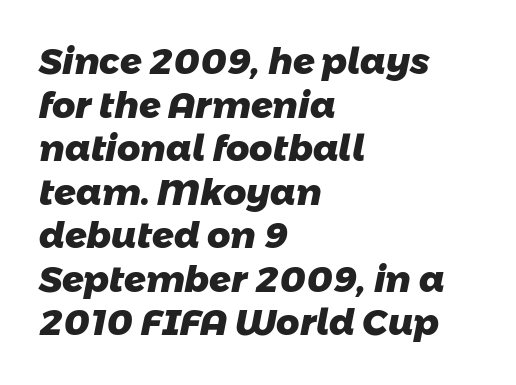
The image shows 36 px heavy sans-serif type; set left-aligned, line spacing 1.21x, normal letter spacing, not underlined; low stroke contrast and a medium x-height.
